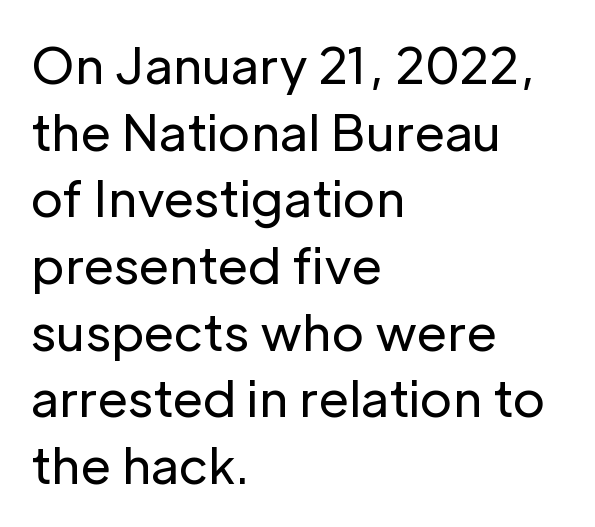
Stem width sits at or under what a default text font uses. What kind of face is this? One without serifs — a sans. Check the space under the baseline: it is left empty. The axis of the letterforms is exactly vertical.
